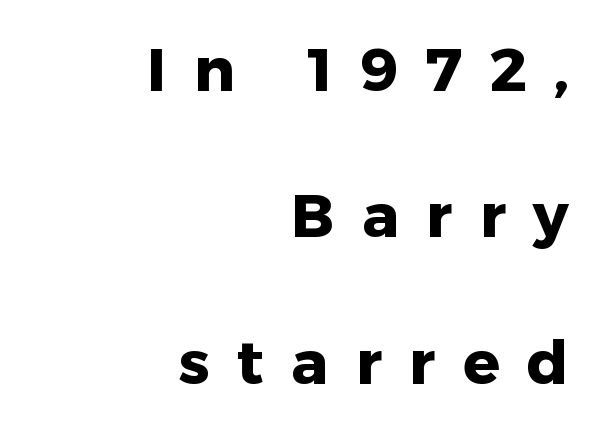
Q: Is the text bold? A: Yes.
Q: Is the text italic (slanted)? A: No, it is upright.
Q: Is the typeface a serif or a sans-serif typeface? A: Sans-serif.
Q: Is the text underlined? A: No.
Q: How is the paragraph aligned? A: Right-aligned.
Q: Is the spacing between letters normal or unusually wide? A: Unusually wide.
Q: Is the spacing between lines tight, normal or loose? A: Loose.
Q: Width (condensed, normal, or wide)? A: Normal.
Q: Stroke contrast? A: Low.
Q: x-height? A: Medium.
Q: Monospaced? A: No.
